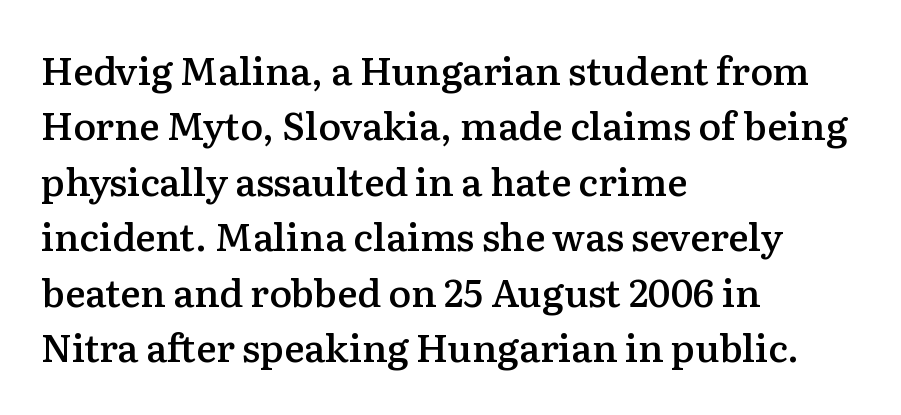
Style check: upright. This rendering leaves character spacing at its baseline value. Does the weight exceed regular? Yes, but only to semibold. If you measured baseline to baseline, you'd find a middling distance. Is this a fixed-width face? No — the glyphs have proportional, varying widths.
